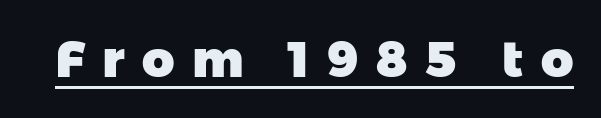
The font family rendered here belongs to the sans-serif group. A typesetter would call this heavily tracked-out type. Each letter keeps its own natural width here, so spacing adapts to shape. Typesetter's note: full bold, strokes at maximum text heaviness. The glyphs are accompanied by a horizontal stroke just below them.
